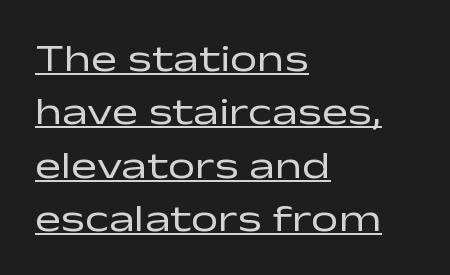
Q: Is the text bold? A: No.
Q: Is the text italic (slanted)? A: No, it is upright.
Q: Is the typeface a serif or a sans-serif typeface? A: Sans-serif.
Q: Is the text underlined? A: Yes.
Q: How is the paragraph aligned? A: Left-aligned.
Q: Is the spacing between letters normal or unusually wide? A: Normal.
Q: Is the spacing between lines tight, normal or loose? A: Normal.
Q: Width (condensed, normal, or wide)? A: Wide.
Q: Stroke contrast? A: Low.
Q: x-height? A: Medium.
Q: Monospaced? A: No.
